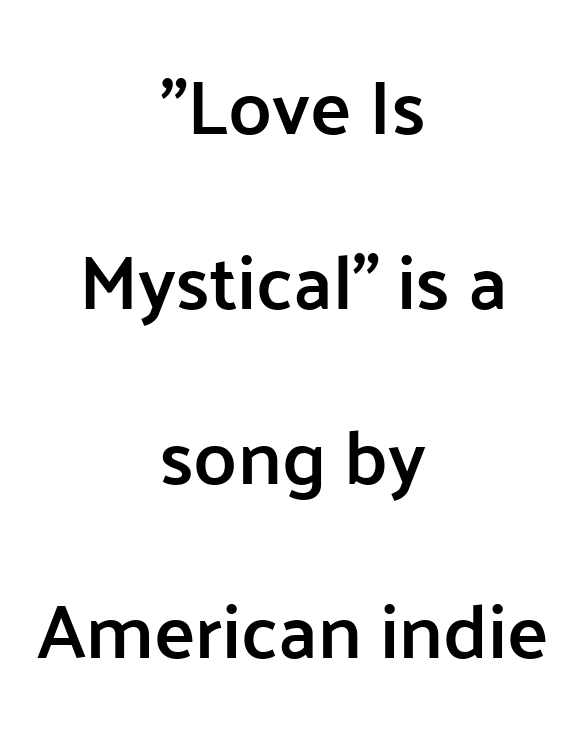
Q: Is the text bold? A: Semi-bold.
Q: Is the text italic (slanted)? A: No, it is upright.
Q: Is the typeface a serif or a sans-serif typeface? A: Sans-serif.
Q: Is the text underlined? A: No.
Q: How is the paragraph aligned? A: Centered.
Q: Is the spacing between letters normal or unusually wide? A: Normal.
Q: Is the spacing between lines tight, normal or loose? A: Loose.
Q: Width (condensed, normal, or wide)? A: Normal.
Q: Stroke contrast? A: Low.
Q: x-height? A: Medium.
Q: Monospaced? A: No.
